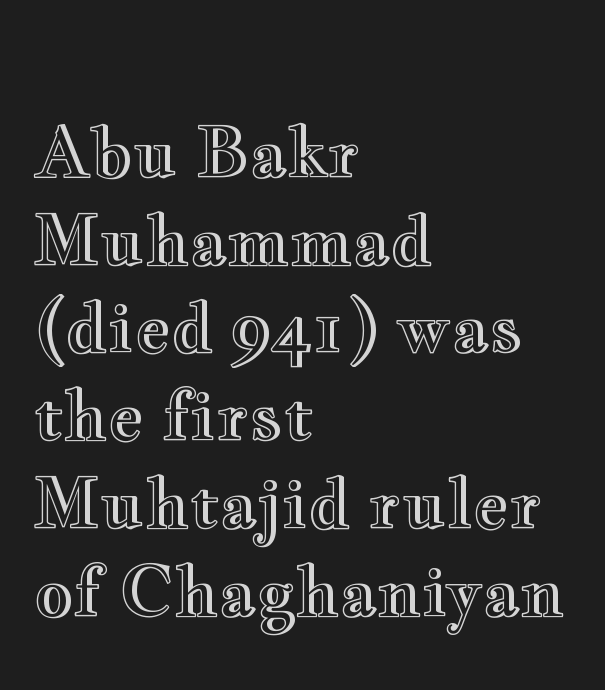
The image shows 68 px wide type, upright; set left-aligned, normal line spacing (1.29x), normal letter spacing, not underlined; a small x-height.
